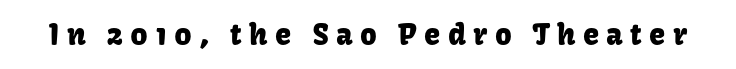
Q: Is the text italic (slanted)? A: No, it is upright.
Q: Is the typeface a serif or a sans-serif typeface? A: Sans-serif.
Q: Is the text underlined? A: No.
Q: Is the spacing between letters normal or unusually wide? A: Unusually wide.
Q: Width (condensed, normal, or wide)? A: Normal.
Q: Stroke contrast? A: Low.
Q: x-height? A: Medium.
Q: Monospaced? A: No.
